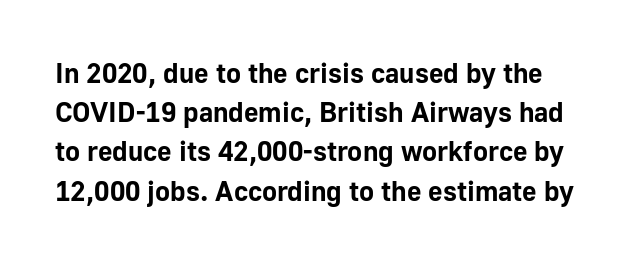
{"serif": "no", "italic": "no", "bold": "yes", "weight": "bold", "width": "normal", "stroke_contrast": "low", "x_height": "medium", "monospaced": "no", "underline": "no", "line_spacing": "normal", "line_spacing_ratio": 1.4, "letter_spacing": "normal", "letter_spacing_em": 0.0, "glyph_px": 28}
